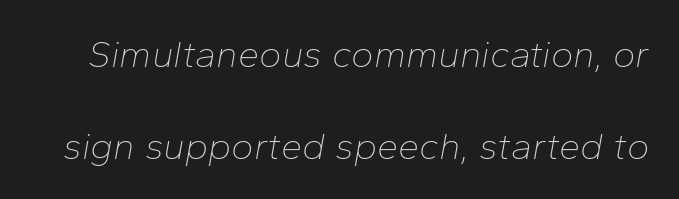
Italic? Definitely — the glyphs are oblique. Lines of text with bare space underneath. Compared with typical paragraphs, the rows here are farther apart. Each letter keeps its own natural width here, so spacing adapts to shape. Students, note that the glyphs here touch the page at normal intervals. The characters are drawn with everyday or finer stroke widths.
